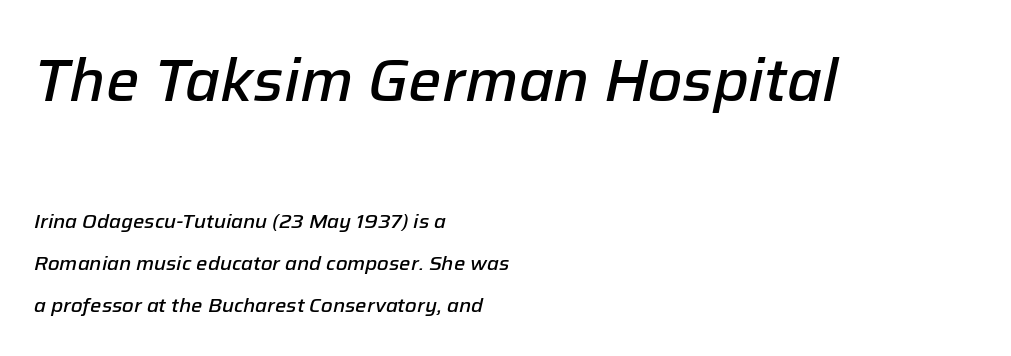
The image shows 59 px semibold type, italic (leaning right); set left-aligned, loose line spacing (2.1x), normal letter spacing, not underlined; the first (top) block is 2.95x larger; low stroke contrast and a medium x-height.
